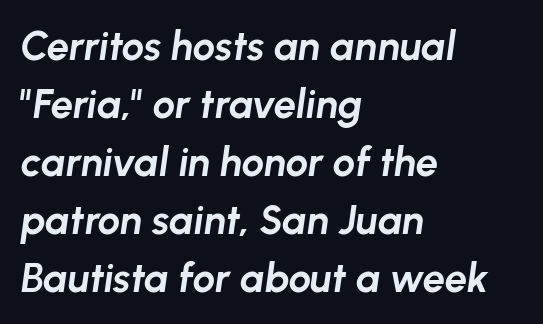
The passage shown is typed in a proportional face where columns would drift. Beneath every word, the page is bare. A dark, heavy texture on the line: the type is bold. Teacher's note: observe the even left margin — that is flush-left alignment.
